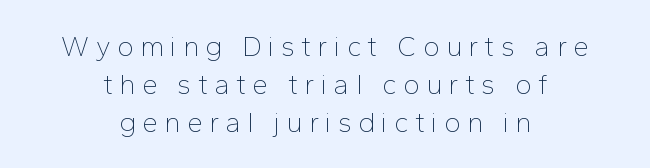
Q: Is the text bold? A: No.
Q: Is the text italic (slanted)? A: No, it is upright.
Q: Is the typeface a serif or a sans-serif typeface? A: Sans-serif.
Q: Is the text underlined? A: No.
Q: How is the paragraph aligned? A: Centered.
Q: Is the spacing between letters normal or unusually wide? A: Unusually wide.
Q: Is the spacing between lines tight, normal or loose? A: Normal.
Q: Width (condensed, normal, or wide)? A: Normal.
Q: Stroke contrast? A: Low.
Q: x-height? A: Medium.
Q: Monospaced? A: No.
